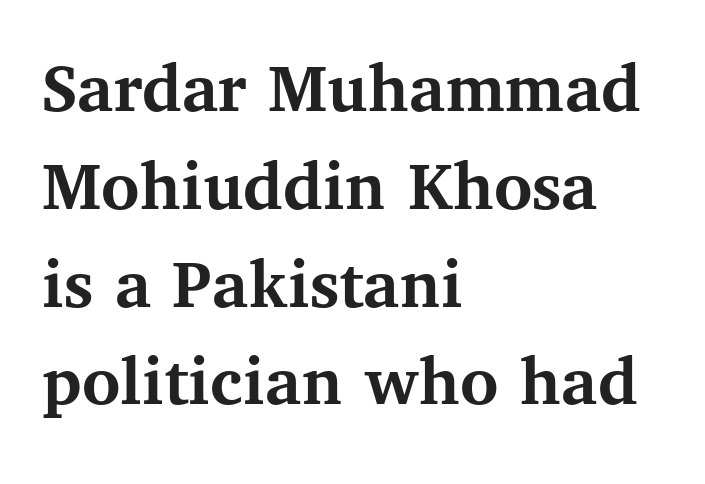
Each word holds together tightly as a unit, with standard inter-letter gaps. This sample uses a serif face. The leading is moderate, giving the passage an even texture. Designer's note — italics off, roman on.
